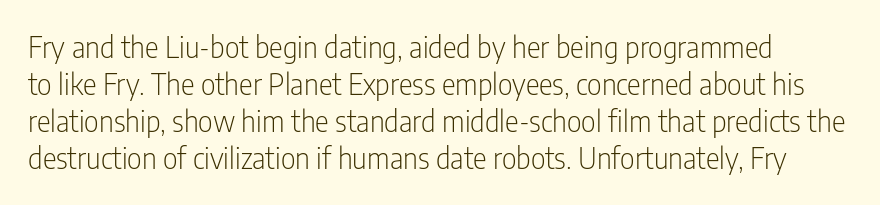
The font is comparable to plain body text, perhaps lighter. Does the leading feel generous? No, just average. Character widths vary here, with narrow letters taking less room than wide ones. Each letter's strokes conclude bluntly, with no projecting serifs. What stands out about the letter spacing? Nothing — it is the standard amount.
